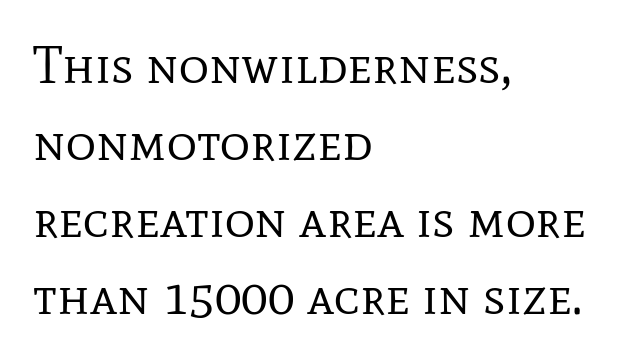
Q: Is the text bold? A: No.
Q: Is the text italic (slanted)? A: No, it is upright.
Q: Is the typeface a serif or a sans-serif typeface? A: Serif.
Q: Is the text underlined? A: No.
Q: How is the paragraph aligned? A: Left-aligned.
Q: Is the spacing between letters normal or unusually wide? A: Normal.
Q: Is the spacing between lines tight, normal or loose? A: Normal.
Q: Width (condensed, normal, or wide)? A: Normal.
Q: Stroke contrast? A: Low.
Q: x-height? A: Medium.
Q: Monospaced? A: No.
